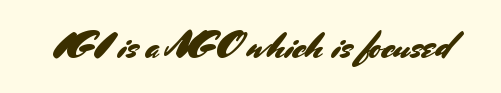
{"serif": "no", "width": "normal", "stroke_contrast": "medium", "x_height": "small", "monospaced": "no", "underline": "no", "letter_spacing": "normal", "letter_spacing_em": 0.0, "glyph_px": 36}
